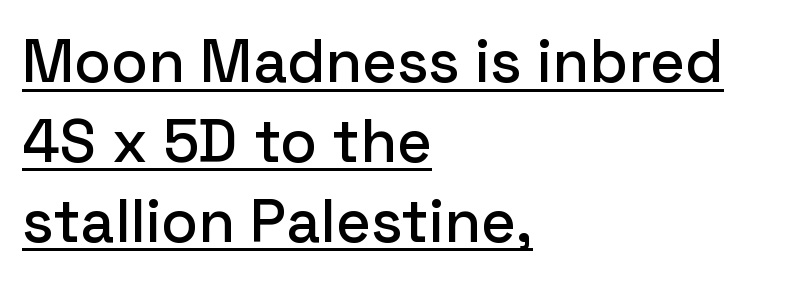
{"serif": "no", "italic": "no", "width": "normal", "stroke_contrast": "low", "x_height": "medium", "monospaced": "no", "underline": "yes", "align": "left", "line_spacing": "normal", "line_spacing_ratio": 1.33, "letter_spacing": "normal", "letter_spacing_em": 0.0, "glyph_px": 60}
